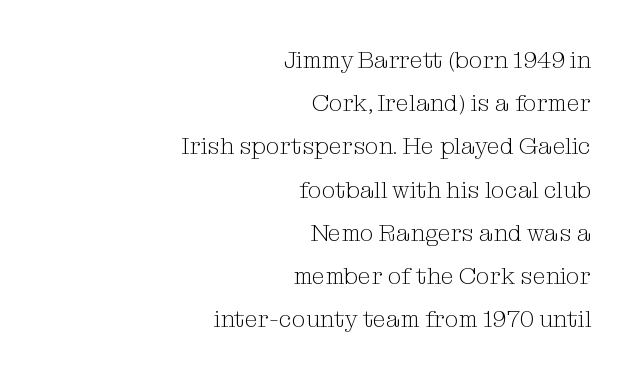
{"italic": "no", "bold": "no", "underline": "no", "align": "right", "line_spacing_ratio": 1.8, "letter_spacing": "normal", "letter_spacing_em": 0.0, "glyph_px": 24}
